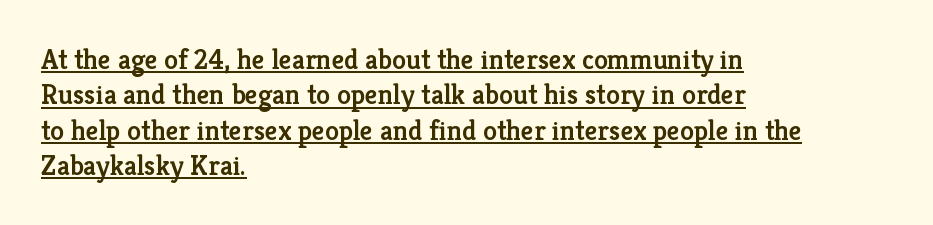
Are there feet on the stems? There are — it's a serif. The sample's only ornament is a line tracing under the words. The designer left line spacing at the default. What weight is shown? A semibold, between regular and bold. Letter spacing: default.
